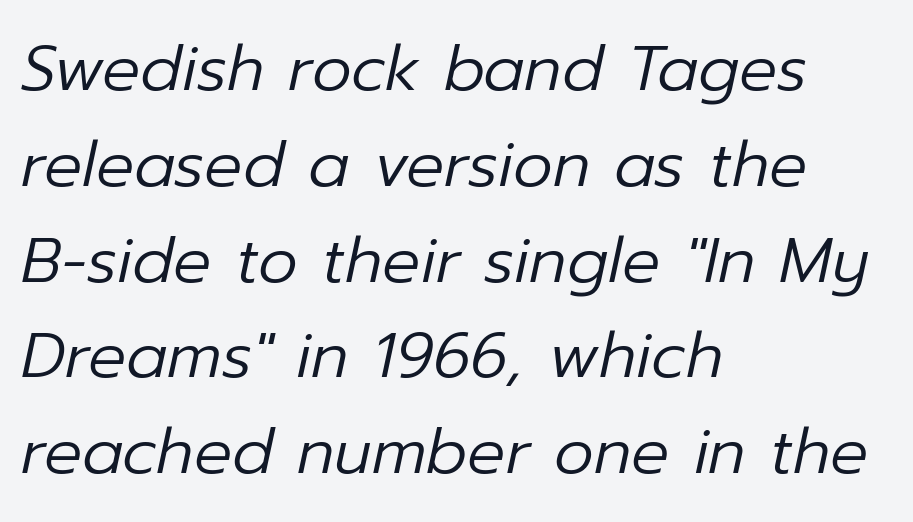
Q: Is the text bold? A: No.
Q: Is the text italic (slanted)? A: Yes, it leans right by about 12 degrees.
Q: Is the text underlined? A: No.
Q: How is the paragraph aligned? A: Left-aligned.
Q: Is the spacing between letters normal or unusually wide? A: Normal.
Q: Is the spacing between lines tight, normal or loose? A: Normal.
Q: Width (condensed, normal, or wide)? A: Normal.
Q: Stroke contrast? A: Low.
Q: x-height? A: Medium.
Q: Monospaced? A: No.
